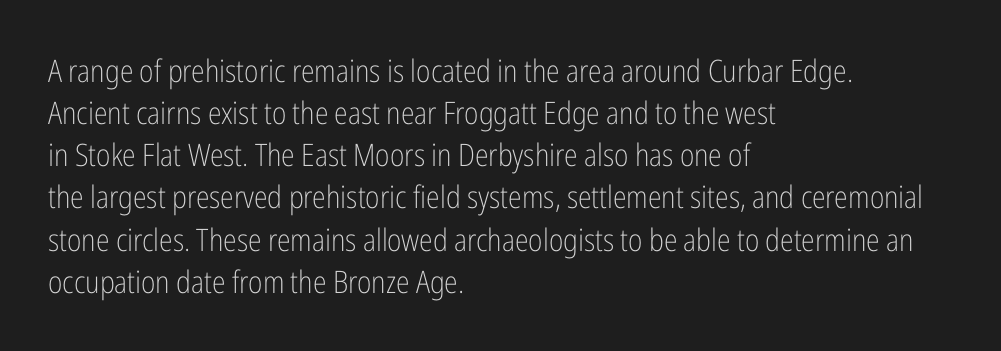
The image shows 31 px light, condensed sans-serif type, upright; set left-aligned, normal line spacing (1.36x), normal letter spacing, not underlined; low stroke contrast and a medium x-height.
